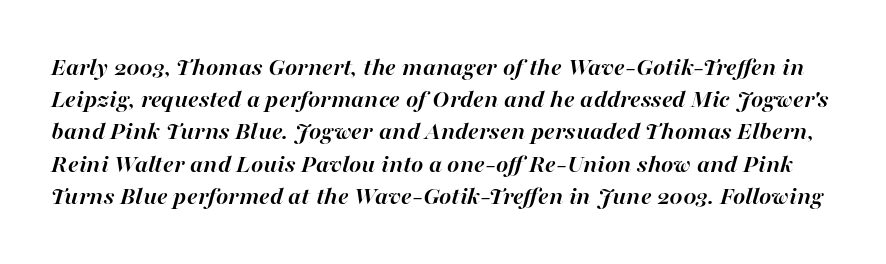
Observe the ordinary spacing: letters are neighbours, not strangers. Stroke thickness is high; the sample reads as a true bold. Just letters on the line, the space beneath them empty. Slanted lettering throughout.
